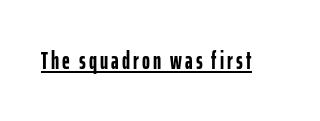
The image shows 24 px bold type, upright; set underlined.
